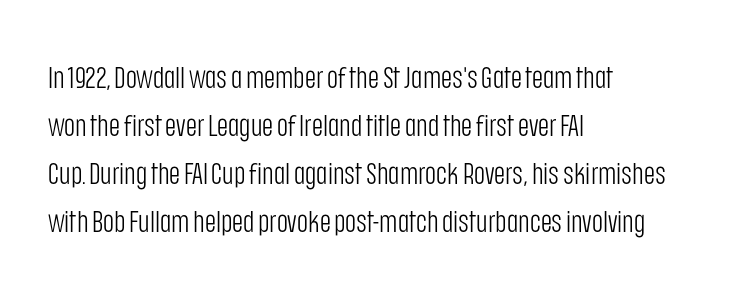
The image shows 30 px light, condensed sans-serif type, upright; set left-aligned, normal line spacing (1.6x), normal letter spacing, not underlined; low stroke contrast and a large x-height.
